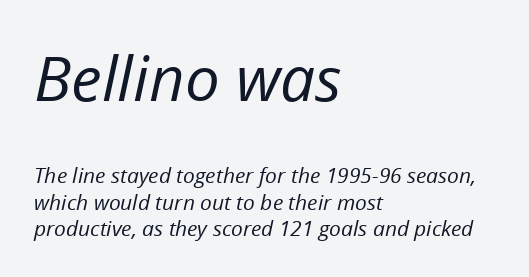
The rendering uses natural spacing where letterforms have individual widths. The baseline area is clear. Emphasis-style slanted type is in use. Nothing heavy about these letters — not bold at all. The first block has been scaled up relative to the second.
